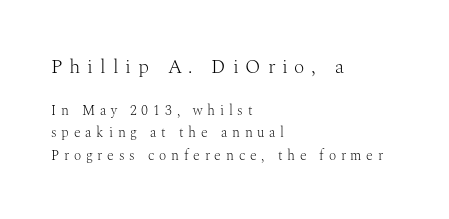
The image shows 20 px text type, upright; set left-aligned, normal line spacing (1.63x), unusually wide letter spacing (+0.34 em), not underlined; the first (top) block is 1.43x larger.
